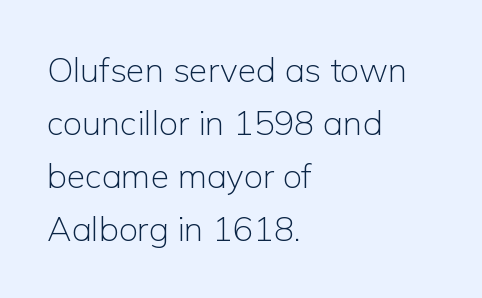
{"serif": "no", "italic": "no", "bold": "no", "weight": "light", "width": "normal", "stroke_contrast": "low", "x_height": "medium", "monospaced": "no", "underline": "no", "align": "left", "line_spacing": "normal", "line_spacing_ratio": 1.56, "letter_spacing": "normal", "letter_spacing_em": 0.0, "glyph_px": 34}
